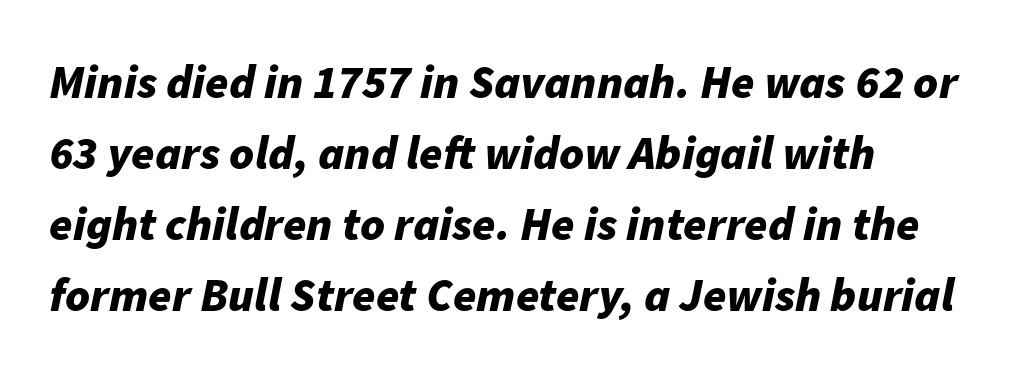
Q: Is the text bold? A: Yes.
Q: Is the text italic (slanted)? A: Yes, it leans right by about 11 degrees.
Q: Is the text underlined? A: No.
Q: How is the paragraph aligned? A: Left-aligned.
Q: Is the spacing between letters normal or unusually wide? A: Normal.
Q: Is the spacing between lines tight, normal or loose? A: Normal.
Q: Width (condensed, normal, or wide)? A: Normal.
Q: Stroke contrast? A: Low.
Q: x-height? A: Medium.
Q: Monospaced? A: No.
